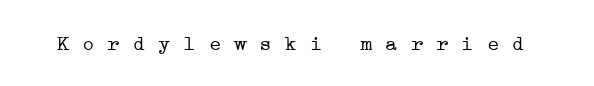
Students, note that the glyphs here touch the page at normal intervals. The typesetting does not lean heavy: it is not bold. Descender tails drop into unmarked territory.
